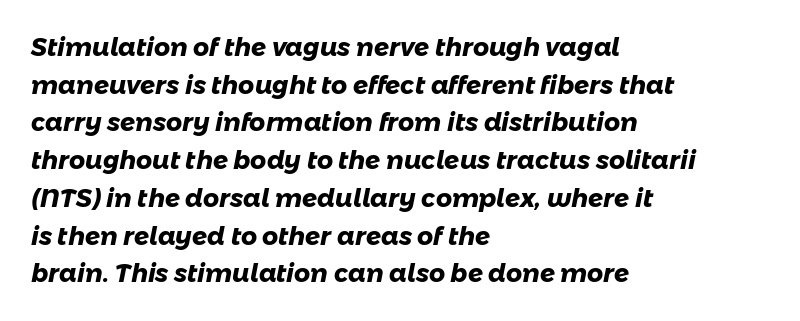
Compared with typical body copy, the letter spacing here is the same. Every row of glyphs begins at an identical x-position on the left. The block of text has a typical density, with ordinary space between rows. The sample has been set heavy, in full bold. Unmarked baselines from the first word to the last.
